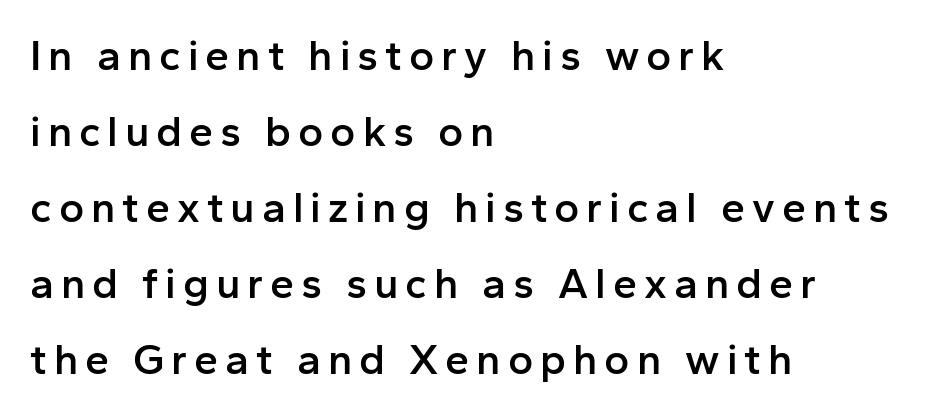
Q: Is the text bold? A: Semi-bold.
Q: Is the text italic (slanted)? A: No, it is upright.
Q: Is the typeface a serif or a sans-serif typeface? A: Sans-serif.
Q: Is the text underlined? A: No.
Q: How is the paragraph aligned? A: Left-aligned.
Q: Width (condensed, normal, or wide)? A: Normal.
Q: Stroke contrast? A: Low.
Q: x-height? A: Medium.
Q: Monospaced? A: No.
